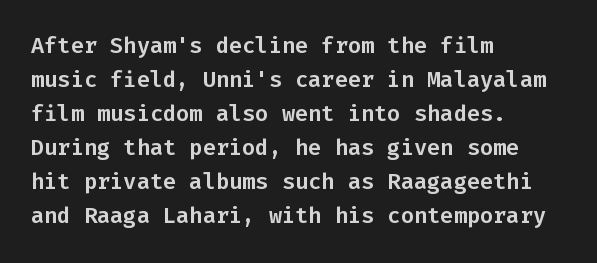
{"italic": "no", "underline": "no", "align": "left", "line_spacing": "normal", "line_spacing_ratio": 1.55, "letter_spacing": "normal", "letter_spacing_em": 0.0, "glyph_px": 22}
